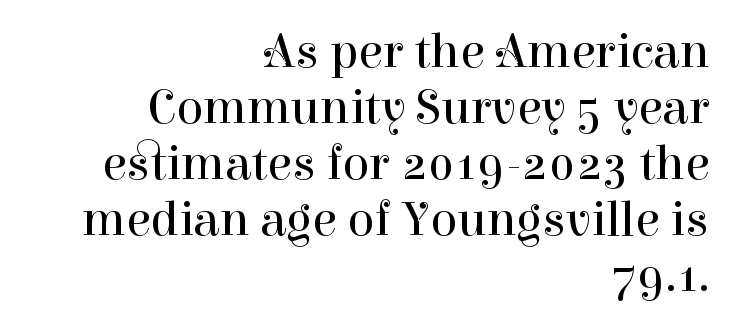
{"serif": "yes", "italic": "no", "bold": "no", "weight": "regular", "width": "normal", "stroke_contrast": "high", "x_height": "medium", "monospaced": "no", "underline": "no", "align": "right", "line_spacing": "tight", "line_spacing_ratio": 1.12, "letter_spacing": "normal", "letter_spacing_em": 0.0, "glyph_px": 50}
